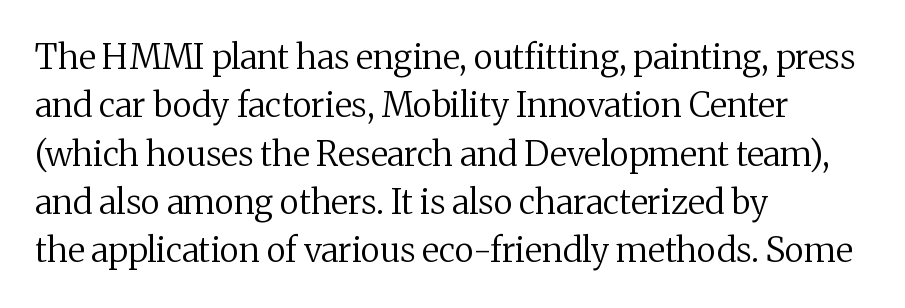
The image shows 34 px regular-weight serif type, upright; set left-aligned, normal line spacing (1.42x), normal letter spacing, not underlined; medium stroke contrast and a medium x-height.
